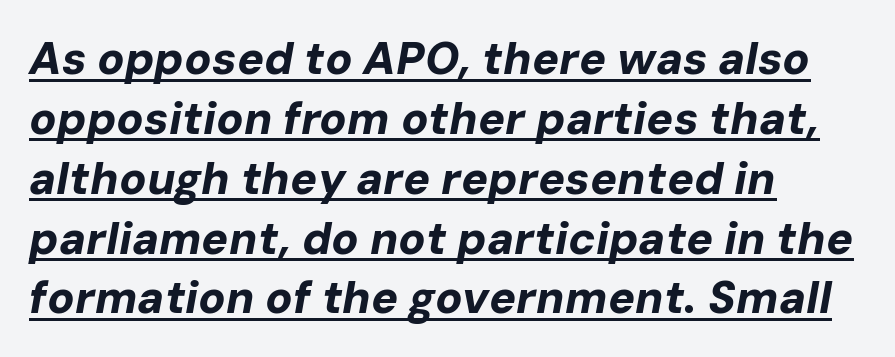
Q: Is the text bold? A: Yes.
Q: Is the text italic (slanted)? A: Yes, it leans right by about 10 degrees.
Q: Is the text underlined? A: Yes.
Q: How is the paragraph aligned? A: Left-aligned.
Q: Is the spacing between letters normal or unusually wide? A: Normal.
Q: Is the spacing between lines tight, normal or loose? A: Normal.
Q: Width (condensed, normal, or wide)? A: Normal.
Q: Stroke contrast? A: Low.
Q: x-height? A: Medium.
Q: Monospaced? A: No.
